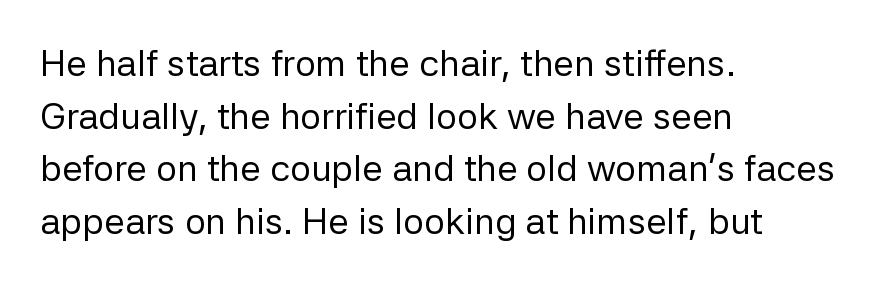
The image shows 37 px regular-weight sans-serif type, upright; set left-aligned, normal line spacing (1.42x), normal letter spacing, not underlined; low stroke contrast and a medium x-height.
